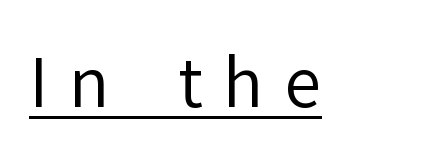
Q: Is the text bold? A: No.
Q: Is the text italic (slanted)? A: No, it is upright.
Q: Is the typeface a serif or a sans-serif typeface? A: Sans-serif.
Q: Is the text underlined? A: Yes.
Q: Is the spacing between letters normal or unusually wide? A: Unusually wide.
Q: Width (condensed, normal, or wide)? A: Normal.
Q: Stroke contrast? A: Low.
Q: x-height? A: Medium.
Q: Monospaced? A: No.
